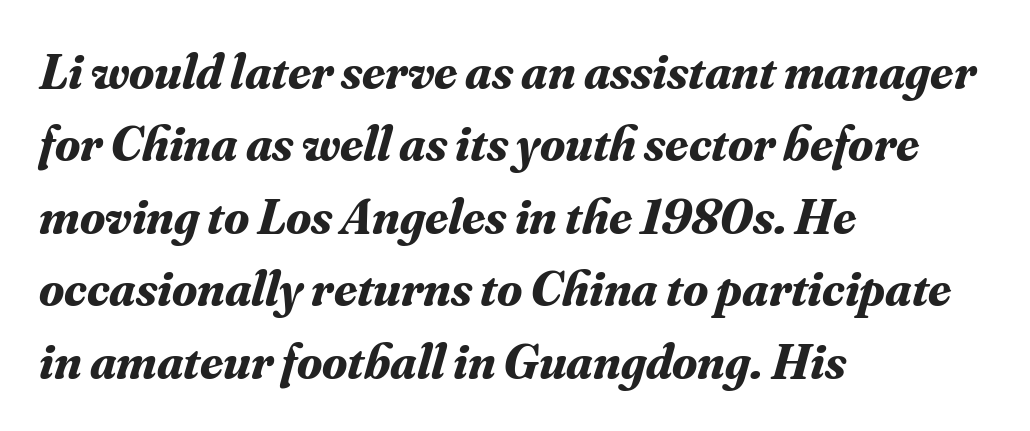
Q: Is the text bold? A: Yes.
Q: Is the text italic (slanted)? A: Yes, it leans right by about 16 degrees.
Q: Is the typeface a serif or a sans-serif typeface? A: Serif.
Q: Is the text underlined? A: No.
Q: How is the paragraph aligned? A: Left-aligned.
Q: Is the spacing between letters normal or unusually wide? A: Normal.
Q: Is the spacing between lines tight, normal or loose? A: Normal.
Q: Width (condensed, normal, or wide)? A: Normal.
Q: Stroke contrast? A: Medium.
Q: x-height? A: Small.
Q: Monospaced? A: No.
